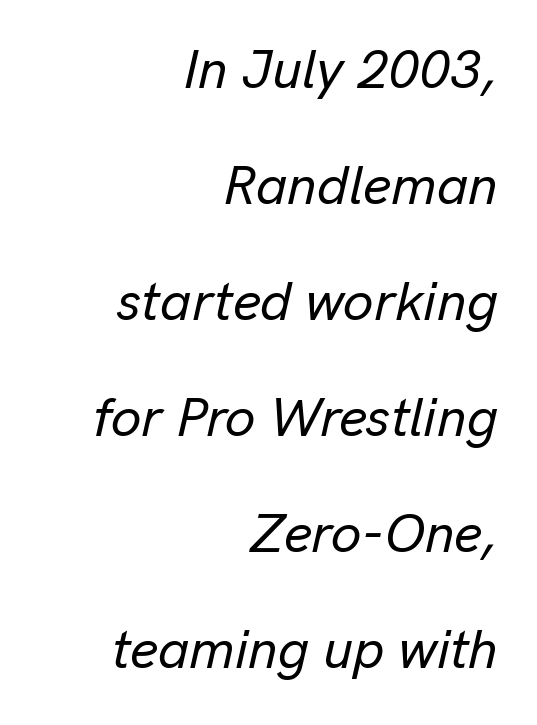
The image shows 54 px text type, italic (leaning right); set right-aligned, loose line spacing (2.15x), normal letter spacing, not underlined; low stroke contrast and a medium x-height.
